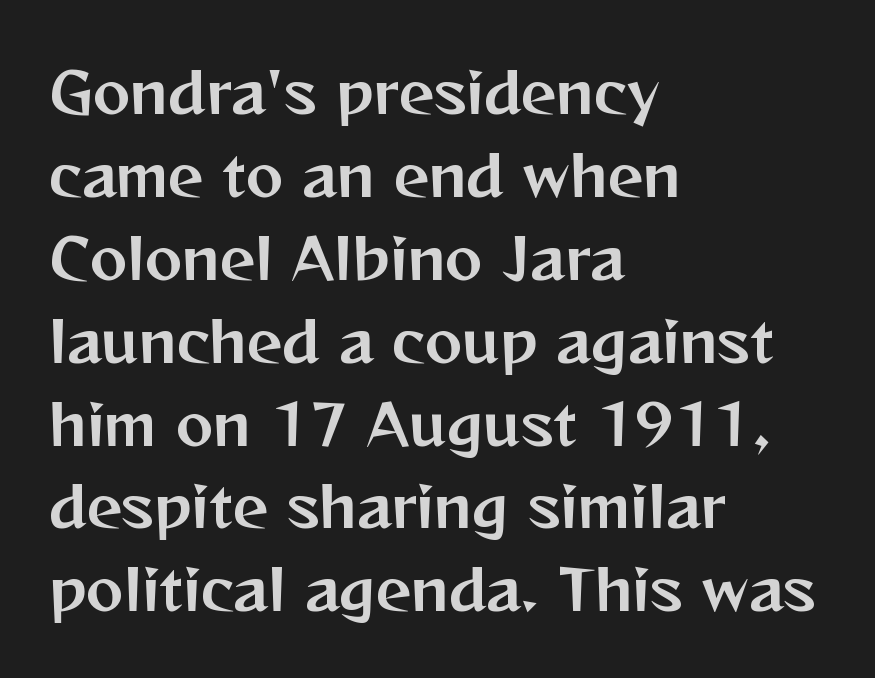
{"serif": "no", "italic": "no", "width": "normal", "stroke_contrast": "medium", "x_height": "medium", "monospaced": "no", "underline": "no", "align": "left", "line_spacing": "normal", "line_spacing_ratio": 1.48, "letter_spacing": "normal", "letter_spacing_em": 0.0, "glyph_px": 56}
